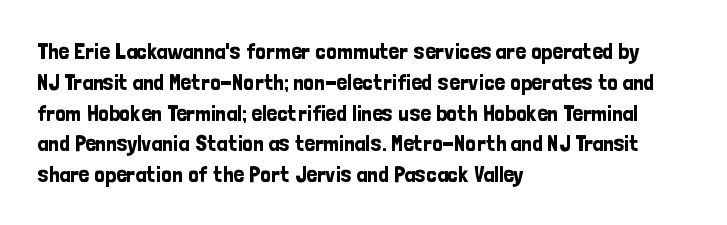
The image shows 23 px text type, upright; set left-aligned, normal line spacing (1.34x), normal letter spacing, not underlined.
